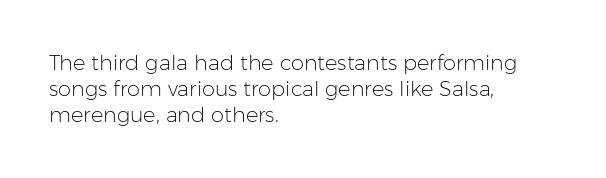
The image shows 21 px text type, upright; set left-aligned, normal line spacing (1.25x), normal letter spacing, not underlined.
